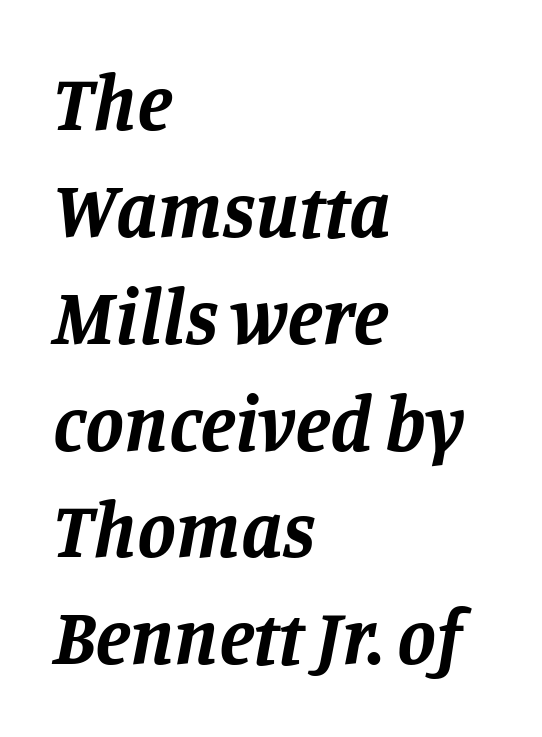
Q: Is the text bold? A: Yes.
Q: Is the text italic (slanted)? A: Yes, it leans right by about 11 degrees.
Q: Is the typeface a serif or a sans-serif typeface? A: Serif.
Q: Is the text underlined? A: No.
Q: How is the paragraph aligned? A: Left-aligned.
Q: Is the spacing between letters normal or unusually wide? A: Normal.
Q: Is the spacing between lines tight, normal or loose? A: Normal.
Q: Width (condensed, normal, or wide)? A: Normal.
Q: Stroke contrast? A: Low.
Q: x-height? A: Large.
Q: Monospaced? A: No.
